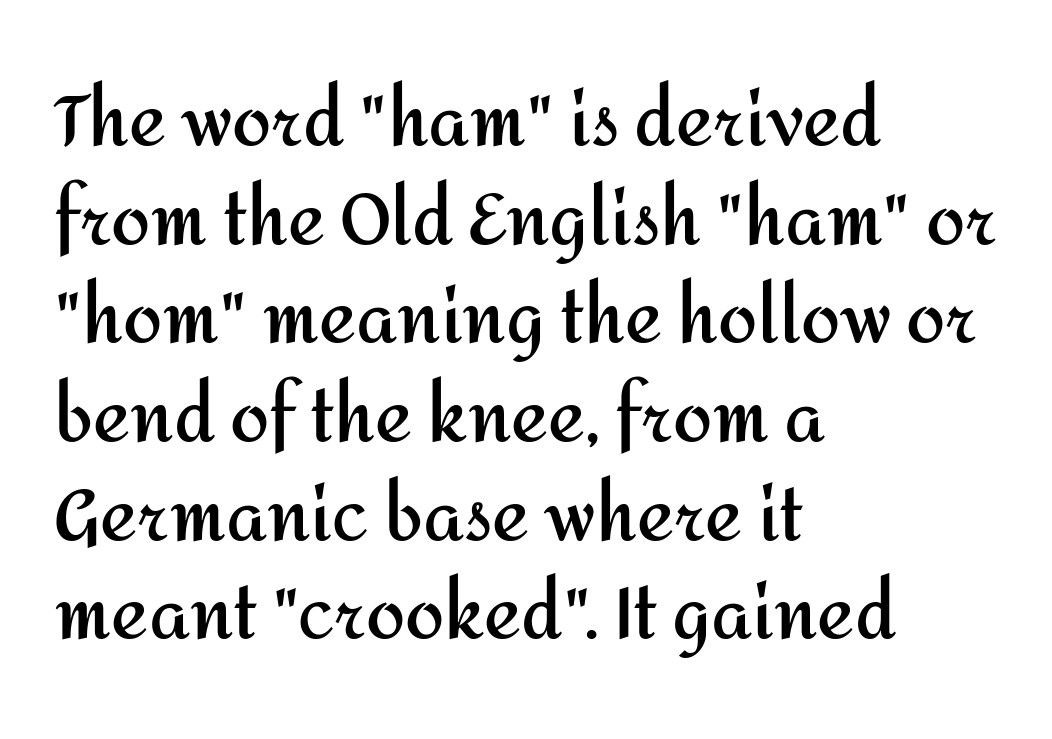
The image shows 70 px semibold sans-serif type, upright; set left-aligned, normal line spacing (1.41x), normal letter spacing, not underlined; medium stroke contrast and a medium x-height.
